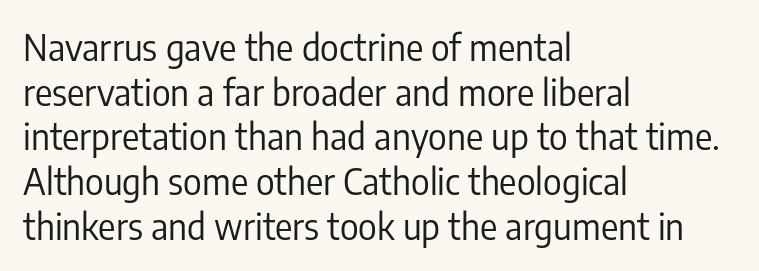
Q: Is the text bold? A: No.
Q: Is the text italic (slanted)? A: No, it is upright.
Q: Is the typeface a serif or a sans-serif typeface? A: Sans-serif.
Q: Is the text underlined? A: No.
Q: How is the paragraph aligned? A: Left-aligned.
Q: Is the spacing between letters normal or unusually wide? A: Normal.
Q: Width (condensed, normal, or wide)? A: Condensed.
Q: Stroke contrast? A: Low.
Q: x-height? A: Medium.
Q: Monospaced? A: No.
